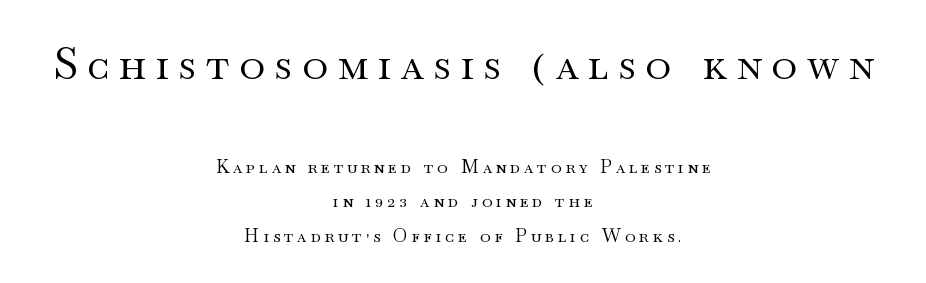
Q: Is the text bold? A: No.
Q: Is the text italic (slanted)? A: No, it is upright.
Q: Is the typeface a serif or a sans-serif typeface? A: Serif.
Q: Is the text underlined? A: No.
Q: How is the paragraph aligned? A: Centered.
Q: Is the spacing between letters normal or unusually wide? A: Unusually wide.
Q: Is the spacing between lines tight, normal or loose? A: Loose.
Q: Which block of text is set in a larger size, the first (top) or the second (bottom)? A: The first (top) one.
Q: Width (condensed, normal, or wide)? A: Wide.
Q: Stroke contrast? A: Medium.
Q: x-height? A: Small.
Q: Monospaced? A: No.
